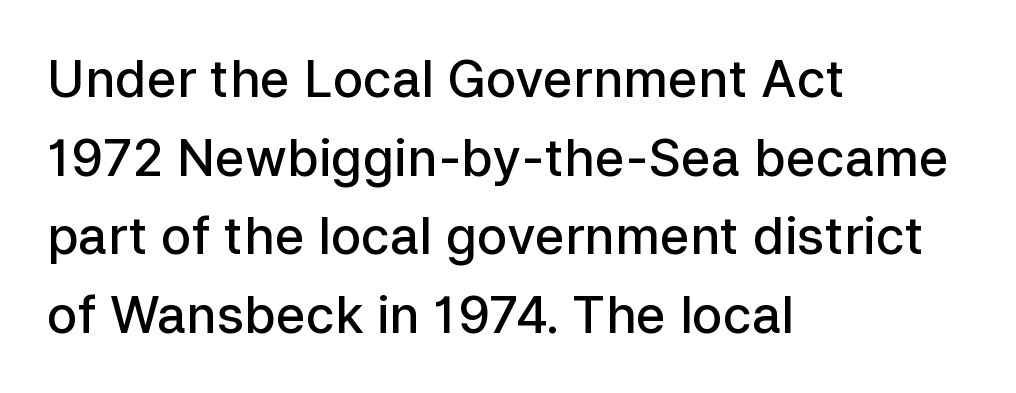
Does the lettering tilt? It doesn't — this is upright. The font is running at a semibold setting, under full bold. Nobody drew a line under any word here. Nope, no serifs anywhere on these letters.
